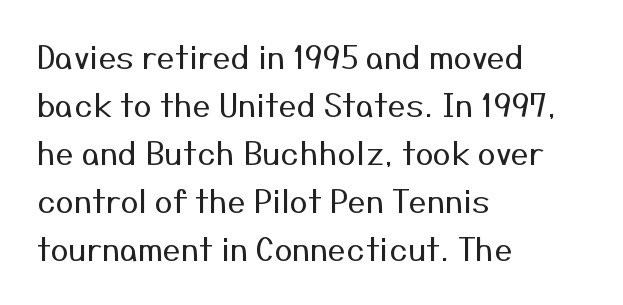
Q: Is the text bold? A: No.
Q: Is the text italic (slanted)? A: No, it is upright.
Q: Is the typeface a serif or a sans-serif typeface? A: Sans-serif.
Q: Is the text underlined? A: No.
Q: How is the paragraph aligned? A: Left-aligned.
Q: Is the spacing between letters normal or unusually wide? A: Normal.
Q: Is the spacing between lines tight, normal or loose? A: Normal.
Q: Width (condensed, normal, or wide)? A: Normal.
Q: Stroke contrast? A: Medium.
Q: x-height? A: Medium.
Q: Monospaced? A: No.
